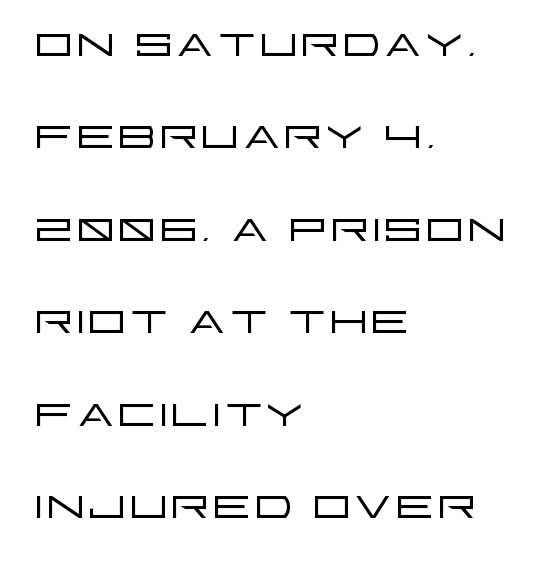
Q: Is the text bold? A: No.
Q: Is the text italic (slanted)? A: No, it is upright.
Q: Is the typeface a serif or a sans-serif typeface? A: Sans-serif.
Q: Is the text underlined? A: No.
Q: How is the paragraph aligned? A: Left-aligned.
Q: Is the spacing between letters normal or unusually wide? A: Normal.
Q: Is the spacing between lines tight, normal or loose? A: Normal.
Q: Width (condensed, normal, or wide)? A: Wide.
Q: Stroke contrast? A: Low.
Q: x-height? A: Large.
Q: Monospaced? A: No.
